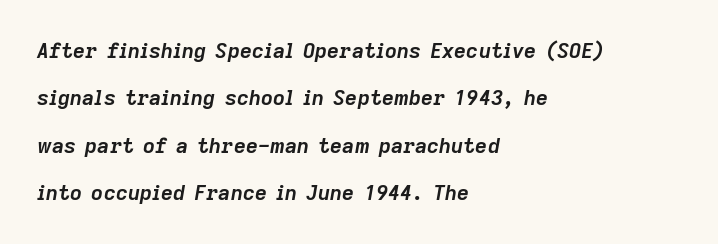
{"italic": "yes", "lean": "right", "slant_degrees": 9, "bold": "yes", "underline": "no", "align": "left", "line_spacing": "loose", "line_spacing_ratio": 2.26, "letter_spacing": "normal", "letter_spacing_em": 0.0, "glyph_px": 21}
